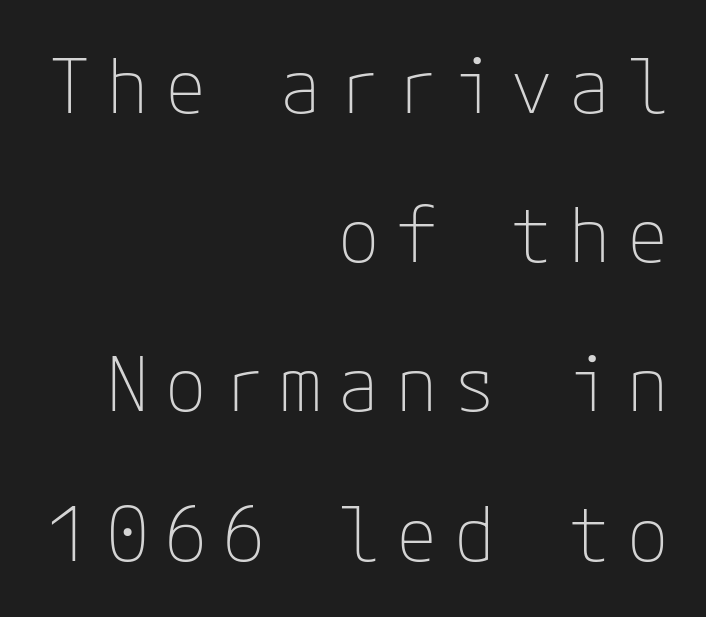
A typesetter would call this leading open, well beyond the default. Any mark beneath the type? The region is blank. Every character sits straight up, as roman type does. The ragged edge is on the left, which tells us the setting is flush right.
